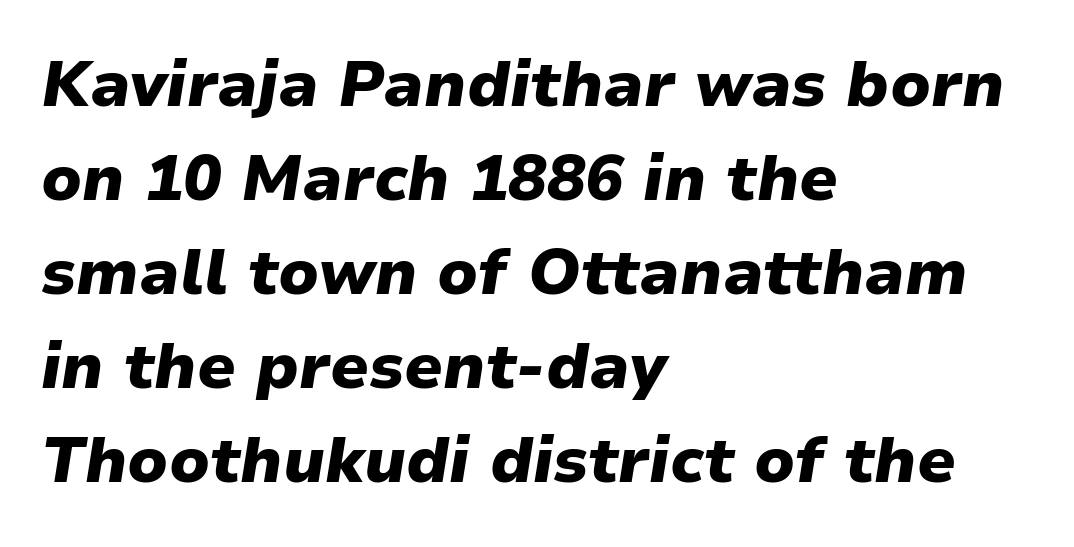
{"italic": "yes", "lean": "right", "slant_degrees": 9, "bold": "yes", "weight": "heavy", "width": "normal", "stroke_contrast": "low", "x_height": "medium", "monospaced": "no", "underline": "no", "align": "left", "line_spacing": "normal", "line_spacing_ratio": 1.47, "letter_spacing": "normal", "letter_spacing_em": 0.0, "glyph_px": 64}
